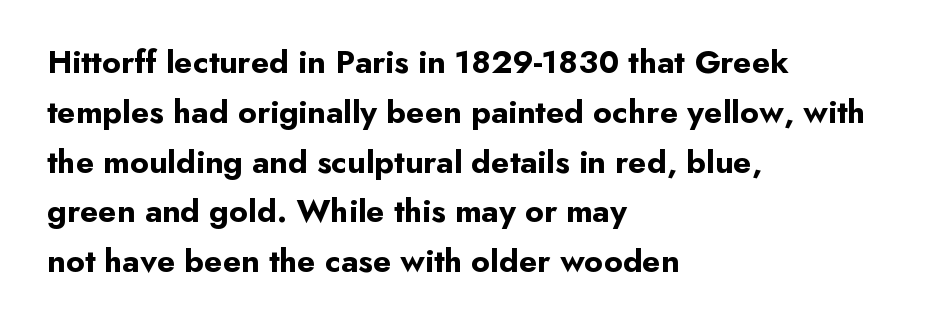
{"serif": "no", "italic": "no", "bold": "yes", "weight": "bold", "width": "normal", "stroke_contrast": "low", "x_height": "small", "monospaced": "no", "underline": "no", "align": "left", "line_spacing": "normal", "line_spacing_ratio": 1.51, "letter_spacing": "normal", "letter_spacing_em": 0.0, "glyph_px": 33}
